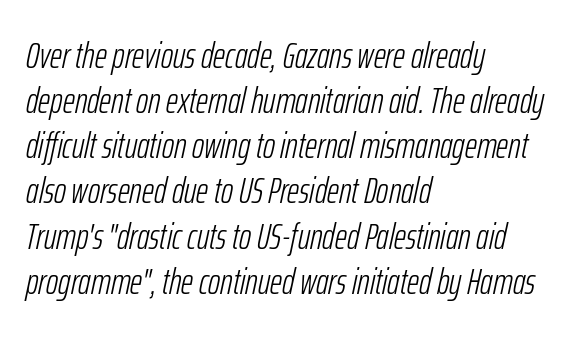
The image shows 37 px light, condensed type, italic (leaning right); set left-aligned, line spacing 1.22x, normal letter spacing, not underlined; low stroke contrast and a medium x-height.
